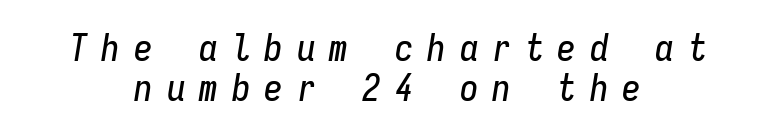
A student would call this center alignment; a typographer would say set centered. The strip under each line holds only bare page. This sample has the even, mechanical cadence of fixed-width lettering. The passage shown leans; its letterforms are oblique.
